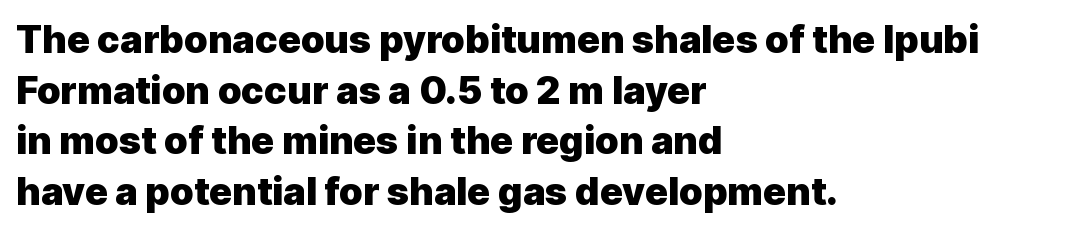
Q: Is the text bold? A: Yes.
Q: Is the text italic (slanted)? A: No, it is upright.
Q: Is the typeface a serif or a sans-serif typeface? A: Sans-serif.
Q: Is the text underlined? A: No.
Q: How is the paragraph aligned? A: Left-aligned.
Q: Is the spacing between letters normal or unusually wide? A: Normal.
Q: Is the spacing between lines tight, normal or loose? A: Normal.
Q: Width (condensed, normal, or wide)? A: Normal.
Q: x-height? A: Medium.
Q: Monospaced? A: No.
